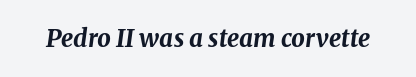
Q: Is the text bold? A: Yes.
Q: Is the text italic (slanted)? A: Yes, it leans right by about 8 degrees.
Q: Is the text underlined? A: No.
Q: Is the spacing between letters normal or unusually wide? A: Normal.
